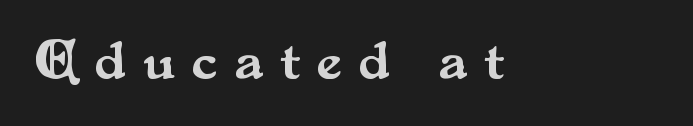
{"serif": "yes", "italic": "no", "width": "normal", "stroke_contrast": "medium", "x_height": "small", "monospaced": "no", "underline": "no", "letter_spacing": "wide", "letter_spacing_em": 0.31, "glyph_px": 56}
